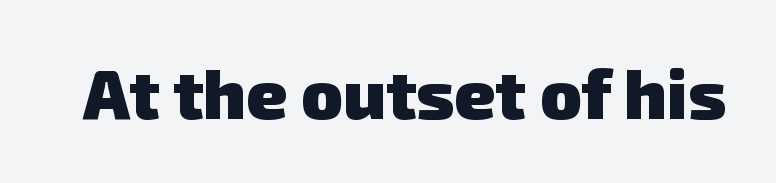
The image shows 69 px heavy sans-serif type; set normal letter spacing, not underlined; low stroke contrast and a medium x-height.
